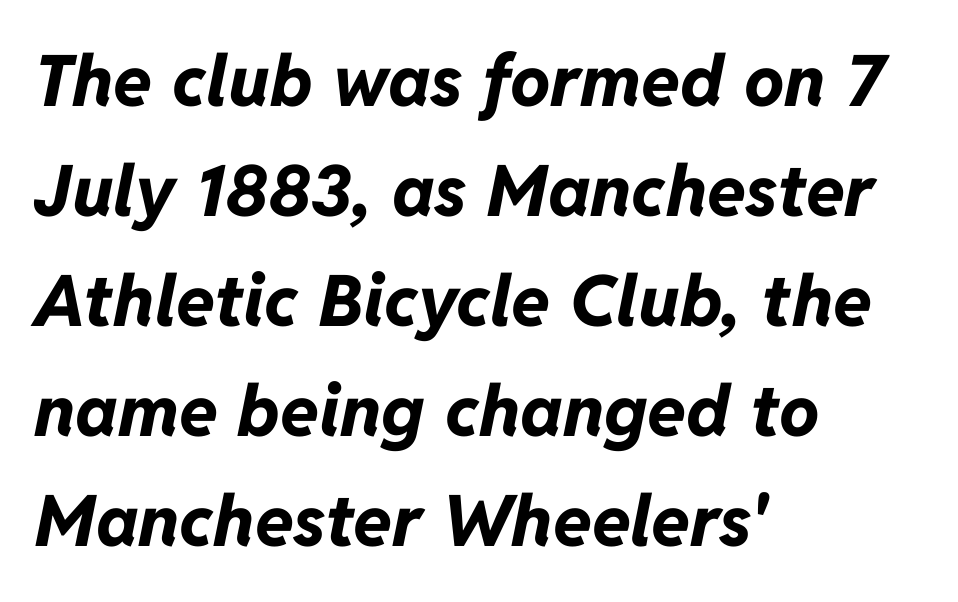
Q: Is the text bold? A: Yes.
Q: Is the text italic (slanted)? A: Yes, it leans right by about 11 degrees.
Q: Is the text underlined? A: No.
Q: How is the paragraph aligned? A: Left-aligned.
Q: Is the spacing between letters normal or unusually wide? A: Normal.
Q: Is the spacing between lines tight, normal or loose? A: Normal.
Q: Width (condensed, normal, or wide)? A: Normal.
Q: Stroke contrast? A: Low.
Q: x-height? A: Medium.
Q: Monospaced? A: No.
